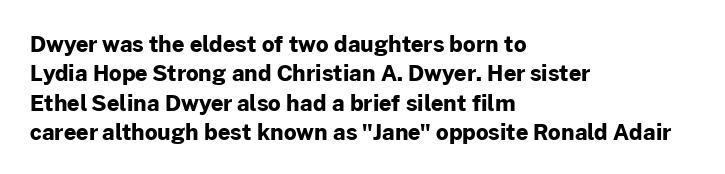
Every character sits straight up, as roman type does. Visually the block forms a straight wall on the left and a jagged coastline on the right. I'd describe the lettering as bold — thick and assertive. Unmarked baselines from the first word to the last.
